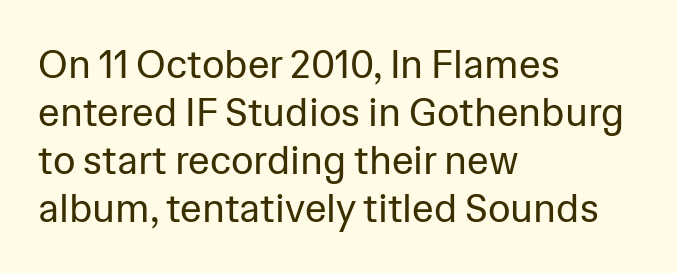
Q: Is the text bold? A: No.
Q: Is the text italic (slanted)? A: No, it is upright.
Q: Is the typeface a serif or a sans-serif typeface? A: Sans-serif.
Q: Is the text underlined? A: No.
Q: How is the paragraph aligned? A: Left-aligned.
Q: Is the spacing between letters normal or unusually wide? A: Normal.
Q: Width (condensed, normal, or wide)? A: Normal.
Q: Stroke contrast? A: Low.
Q: x-height? A: Medium.
Q: Monospaced? A: No.
